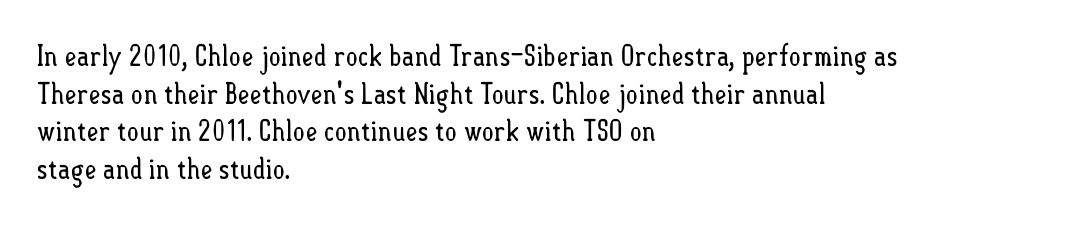
Q: Is the text bold? A: No.
Q: Is the text italic (slanted)? A: No, it is upright.
Q: Is the text underlined? A: No.
Q: How is the paragraph aligned? A: Left-aligned.
Q: Is the spacing between letters normal or unusually wide? A: Normal.
Q: Is the spacing between lines tight, normal or loose? A: Normal.
Q: Width (condensed, normal, or wide)? A: Condensed.
Q: Stroke contrast? A: Low.
Q: x-height? A: Small.
Q: Monospaced? A: No.
